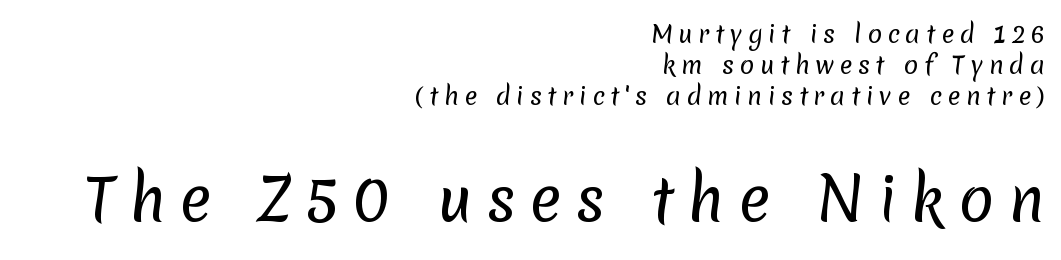
Q: Is the text bold? A: No.
Q: Is the typeface a serif or a sans-serif typeface? A: Sans-serif.
Q: Is the text underlined? A: No.
Q: How is the paragraph aligned? A: Right-aligned.
Q: Is the spacing between letters normal or unusually wide? A: Unusually wide.
Q: Is the spacing between lines tight, normal or loose? A: Normal.
Q: Which block of text is set in a larger size, the first (top) or the second (bottom)? A: The second (bottom) one.
Q: Width (condensed, normal, or wide)? A: Normal.
Q: Stroke contrast? A: Low.
Q: x-height? A: Medium.
Q: Monospaced? A: No.
